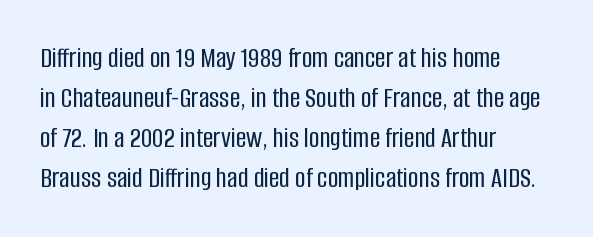
Q: Is the text italic (slanted)? A: No, it is upright.
Q: Is the typeface a serif or a sans-serif typeface? A: Sans-serif.
Q: Is the text underlined? A: No.
Q: How is the paragraph aligned? A: Left-aligned.
Q: Is the spacing between letters normal or unusually wide? A: Normal.
Q: Is the spacing between lines tight, normal or loose? A: Normal.
Q: Width (condensed, normal, or wide)? A: Condensed.
Q: Stroke contrast? A: Low.
Q: x-height? A: Large.
Q: Monospaced? A: No.
